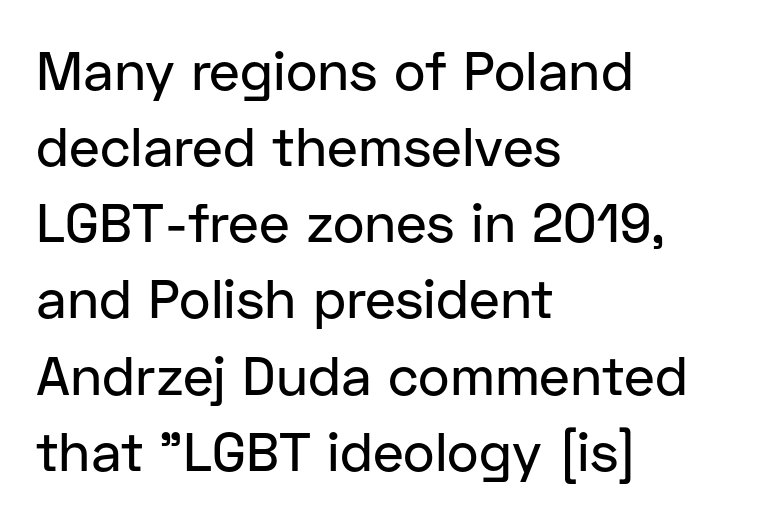
Q: Is the text italic (slanted)? A: No, it is upright.
Q: Is the typeface a serif or a sans-serif typeface? A: Sans-serif.
Q: Is the text underlined? A: No.
Q: How is the paragraph aligned? A: Left-aligned.
Q: Is the spacing between letters normal or unusually wide? A: Normal.
Q: Is the spacing between lines tight, normal or loose? A: Normal.
Q: Width (condensed, normal, or wide)? A: Normal.
Q: Stroke contrast? A: Low.
Q: x-height? A: Medium.
Q: Monospaced? A: No.
